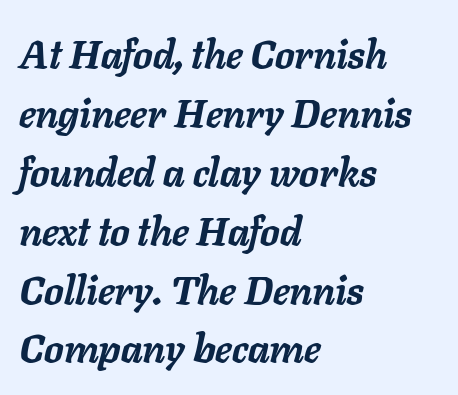
The image shows 39 px semibold type, italic (leaning right); set left-aligned, normal line spacing (1.51x), normal letter spacing, not underlined; low stroke contrast and a medium x-height.
